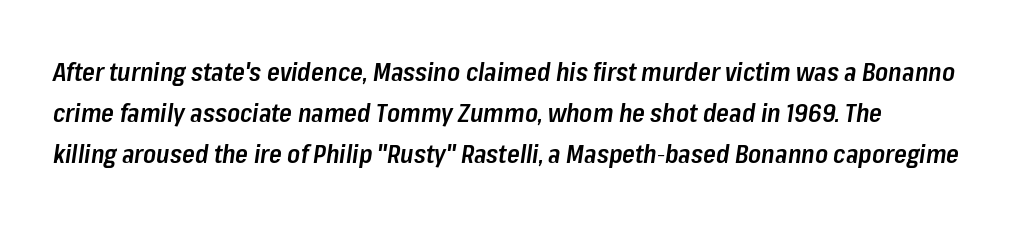
Q: Is the text bold? A: Semi-bold.
Q: Is the text italic (slanted)? A: Yes, it leans right by about 8 degrees.
Q: Is the text underlined? A: No.
Q: How is the paragraph aligned? A: Left-aligned.
Q: Is the spacing between letters normal or unusually wide? A: Normal.
Q: Is the spacing between lines tight, normal or loose? A: Normal.
